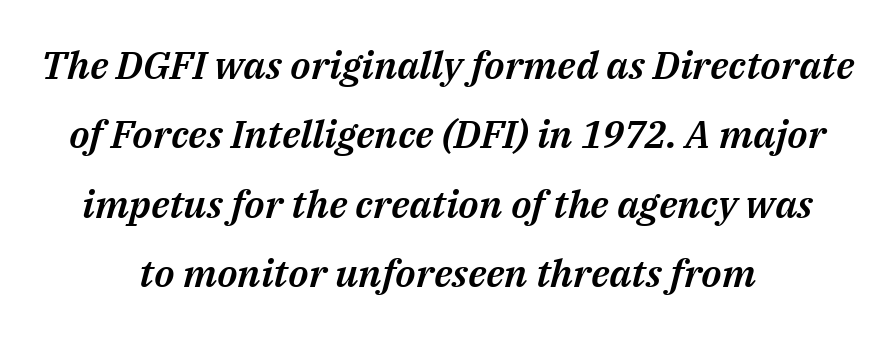
Q: Is the text italic (slanted)? A: Yes, it leans right by about 14 degrees.
Q: Is the text underlined? A: No.
Q: How is the paragraph aligned? A: Centered.
Q: Is the spacing between letters normal or unusually wide? A: Normal.
Q: Width (condensed, normal, or wide)? A: Normal.
Q: Stroke contrast? A: Medium.
Q: x-height? A: Medium.
Q: Monospaced? A: No.
